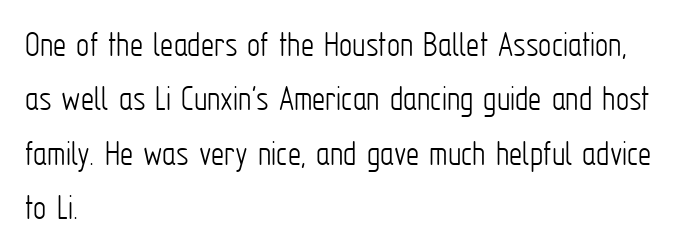
Character widths vary here, with narrow letters taking less room than wide ones. These lines keep a tight, regular rhythm from letter to letter. The typeface has the unassuming heft of standard copy or less. The foot of each line stays bare and open. The lines in this sample share a left origin and differ only in where they stop. Serif or sans? Sans — the stroke terminals are bare.
